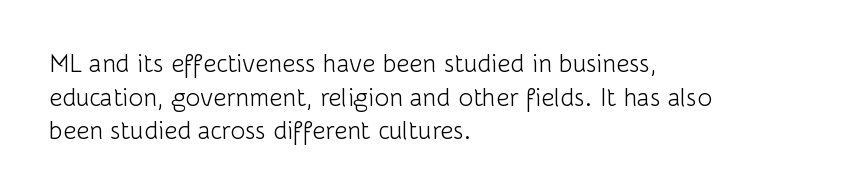
{"italic": "no", "bold": "no", "underline": "no", "align": "left", "line_spacing": "normal", "line_spacing_ratio": 1.35, "letter_spacing": "normal", "letter_spacing_em": 0.0, "glyph_px": 25}
